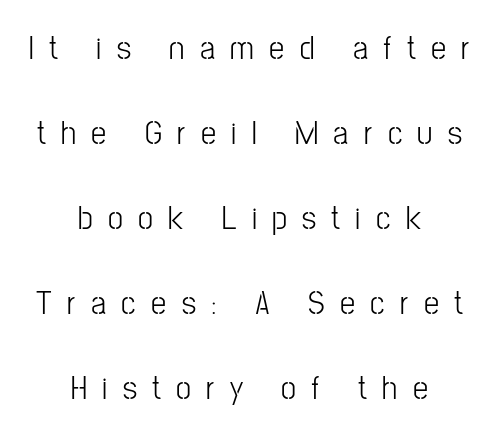
Q: Is the text italic (slanted)? A: No, it is upright.
Q: Is the typeface a serif or a sans-serif typeface? A: Sans-serif.
Q: Is the text underlined? A: No.
Q: How is the paragraph aligned? A: Centered.
Q: Is the spacing between letters normal or unusually wide? A: Unusually wide.
Q: Is the spacing between lines tight, normal or loose? A: Loose.
Q: Width (condensed, normal, or wide)? A: Condensed.
Q: Stroke contrast? A: Low.
Q: x-height? A: Medium.
Q: Monospaced? A: No.
